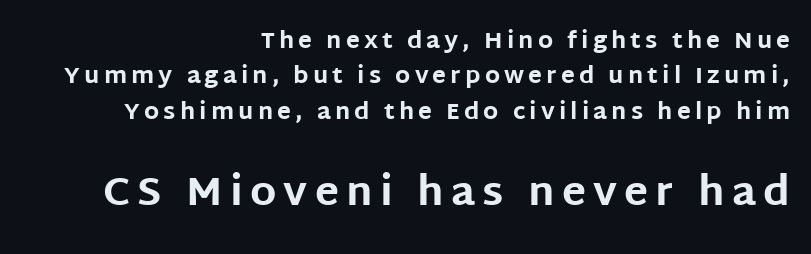
Q: Is the text bold? A: Yes.
Q: Is the text italic (slanted)? A: No, it is upright.
Q: Is the typeface a serif or a sans-serif typeface? A: Sans-serif.
Q: Is the text underlined? A: No.
Q: How is the paragraph aligned? A: Right-aligned.
Q: Is the spacing between lines tight, normal or loose? A: Normal.
Q: Which block of text is set in a larger size, the first (top) or the second (bottom)? A: The second (bottom) one.
Q: Width (condensed, normal, or wide)? A: Normal.
Q: Stroke contrast? A: Low.
Q: x-height? A: Large.
Q: Monospaced? A: No.
